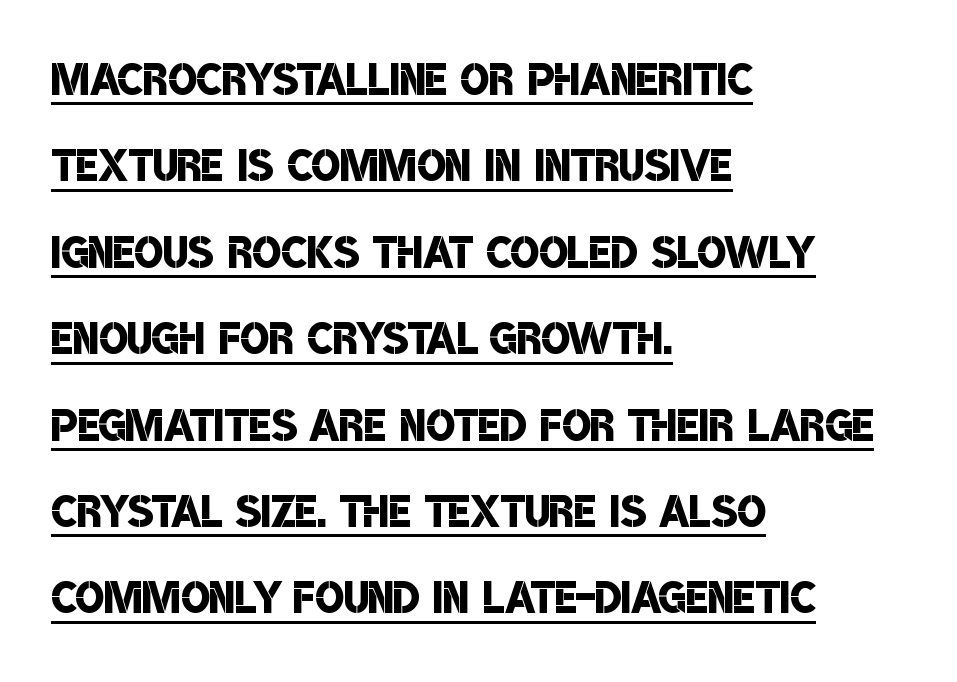
Q: Is the text bold? A: Semi-bold.
Q: Is the typeface a serif or a sans-serif typeface? A: Sans-serif.
Q: Is the text underlined? A: Yes.
Q: How is the paragraph aligned? A: Left-aligned.
Q: Is the spacing between letters normal or unusually wide? A: Normal.
Q: Is the spacing between lines tight, normal or loose? A: Normal.
Q: Width (condensed, normal, or wide)? A: Condensed.
Q: Stroke contrast? A: Low.
Q: x-height? A: Large.
Q: Monospaced? A: No.
